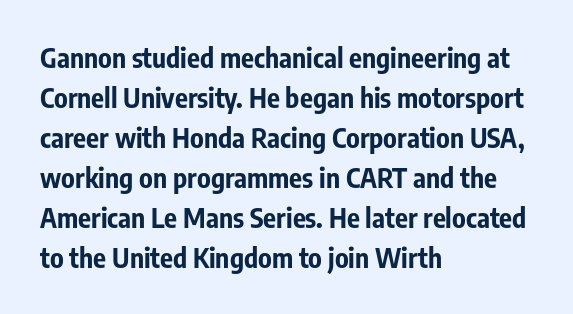
The image shows 27 px bold type, upright; set left-aligned, normal line spacing (1.48x), normal letter spacing, not underlined.
